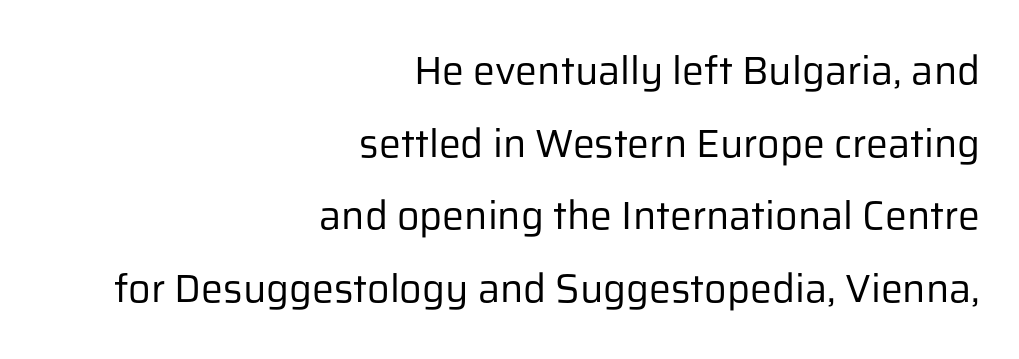
Q: Is the text bold? A: No.
Q: Is the text italic (slanted)? A: No, it is upright.
Q: Is the typeface a serif or a sans-serif typeface? A: Sans-serif.
Q: Is the text underlined? A: No.
Q: How is the paragraph aligned? A: Right-aligned.
Q: Is the spacing between letters normal or unusually wide? A: Normal.
Q: Width (condensed, normal, or wide)? A: Normal.
Q: Stroke contrast? A: Low.
Q: x-height? A: Medium.
Q: Monospaced? A: No.
